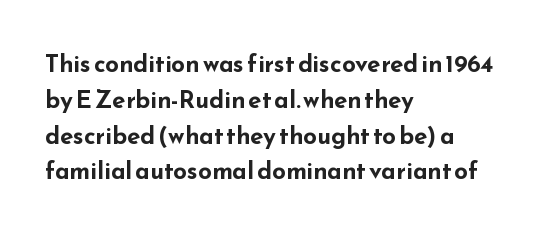
Italic: no, the glyphs are upright roman. Reading down the column, the eye jumps a familiar distance to each next line. Each row of text sits above clean, open space. Chunky letters — that's bold for sure.
